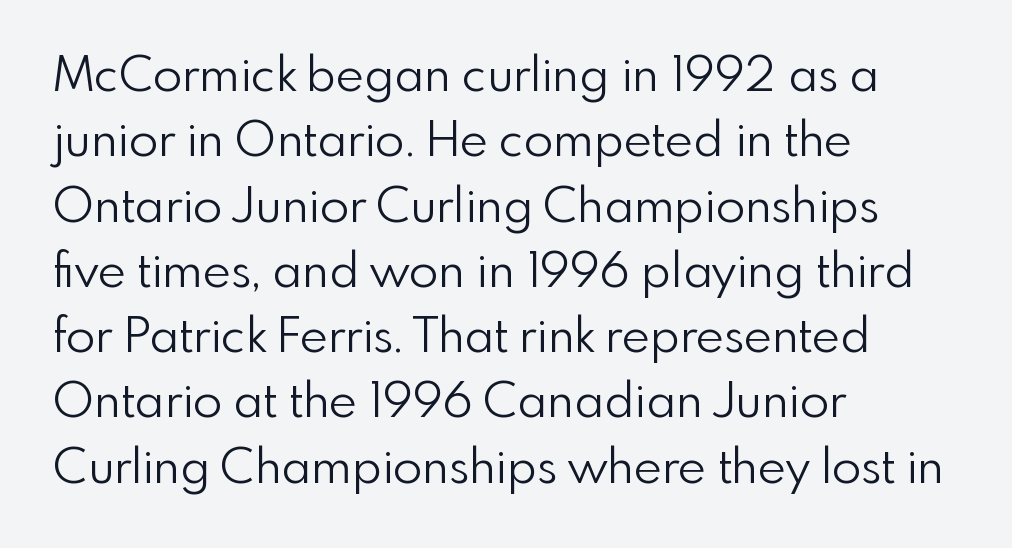
The strokes are not fattened; the text isn't bold. Notice how descenders clear the ascenders below comfortably — that's standard leading. These lines are rendered in a variable-pitch font. Words float on clear page, feet unadorned. Compared with a centered layout, this one pins lines to the left instead. The designer went with a sans here, leaving each stem footless.
